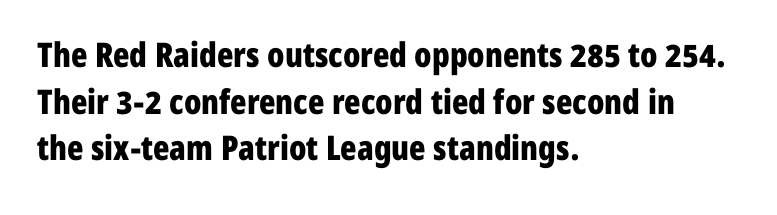
{"serif": "no", "italic": "no", "bold": "yes", "weight": "bold", "width": "condensed", "stroke_contrast": "low", "x_height": "medium", "monospaced": "no", "underline": "no", "align": "left", "line_spacing": "normal", "line_spacing_ratio": 1.37, "letter_spacing": "normal", "letter_spacing_em": 0.0, "glyph_px": 34}
